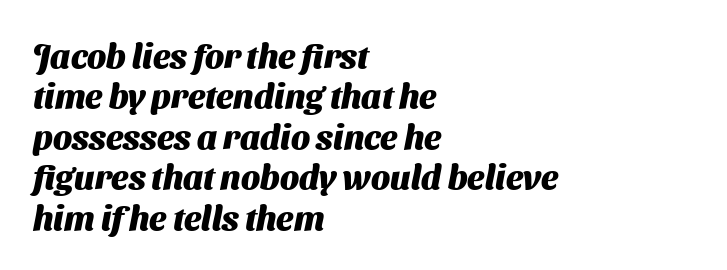
Q: Is the text bold? A: Yes.
Q: Is the typeface a serif or a sans-serif typeface? A: Sans-serif.
Q: Is the text underlined? A: No.
Q: How is the paragraph aligned? A: Left-aligned.
Q: Is the spacing between letters normal or unusually wide? A: Normal.
Q: Width (condensed, normal, or wide)? A: Normal.
Q: Stroke contrast? A: Medium.
Q: x-height? A: Medium.
Q: Monospaced? A: No.
